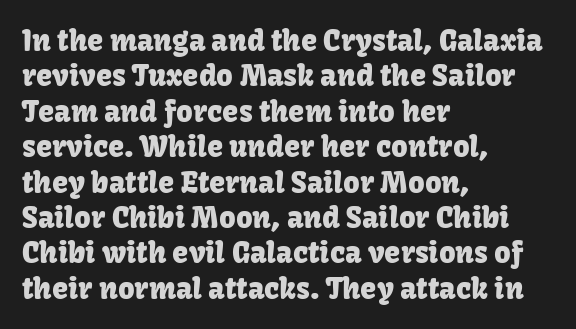
Horizontally, the lines are justified to the leading edge only. This sample uses plain, unmodified letter spacing. The text was rendered using a sans face with plain stroke endings. A typesetter would call this proportional, since set widths differ per character.
